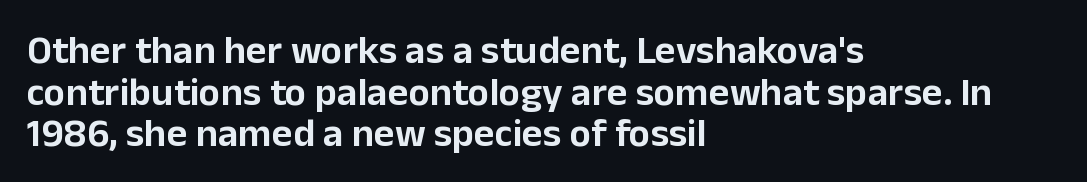
The image shows 40 px sans-serif type, upright; set left-aligned, tight line spacing (1.04x), normal letter spacing, not underlined; low stroke contrast and a medium x-height.
